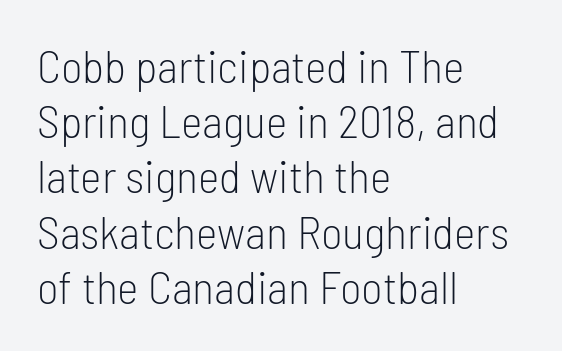
Q: Is the text bold? A: No.
Q: Is the text italic (slanted)? A: No, it is upright.
Q: Is the typeface a serif or a sans-serif typeface? A: Sans-serif.
Q: Is the text underlined? A: No.
Q: How is the paragraph aligned? A: Left-aligned.
Q: Is the spacing between letters normal or unusually wide? A: Normal.
Q: Width (condensed, normal, or wide)? A: Condensed.
Q: Stroke contrast? A: Low.
Q: x-height? A: Medium.
Q: Monospaced? A: No.
